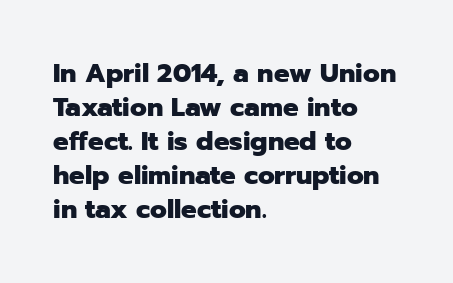
Typeset ragged right — the left edge is the straight one. Words float on clear page, feet unadorned. Vertically, the passage feels balanced, rows spaced as you'd expect. This sample uses plain, unmodified letter spacing. Summary of weight: heavy, a full bold. Characters remain perfectly vertical along every line.
